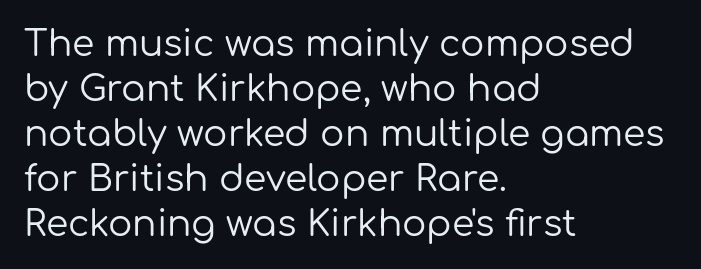
The image shows 36 px regular-weight sans-serif type, upright; set left-aligned, normal line spacing (1.25x), normal letter spacing, not underlined; low stroke contrast and a medium x-height.
